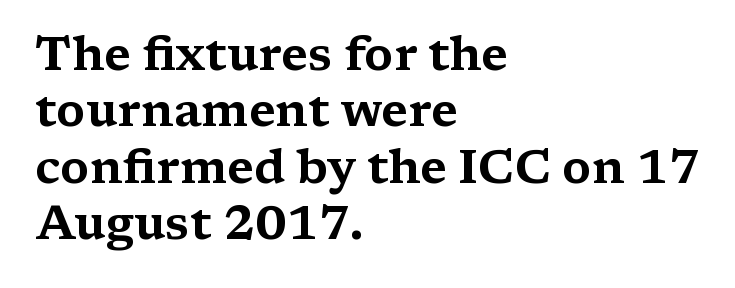
{"serif": "yes", "italic": "no", "width": "wide", "stroke_contrast": "medium", "x_height": "medium", "monospaced": "no", "underline": "no", "align": "left", "line_spacing_ratio": 1.2, "letter_spacing": "normal", "letter_spacing_em": 0.0, "glyph_px": 47}
